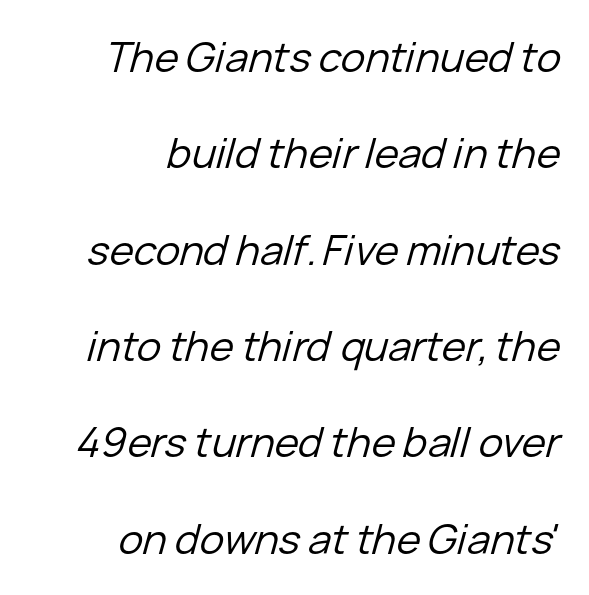
Q: Is the text bold? A: No.
Q: Is the text italic (slanted)? A: Yes, it leans right by about 15 degrees.
Q: Is the text underlined? A: No.
Q: How is the paragraph aligned? A: Right-aligned.
Q: Is the spacing between letters normal or unusually wide? A: Normal.
Q: Is the spacing between lines tight, normal or loose? A: Loose.
Q: Width (condensed, normal, or wide)? A: Normal.
Q: Stroke contrast? A: Low.
Q: x-height? A: Medium.
Q: Monospaced? A: No.
